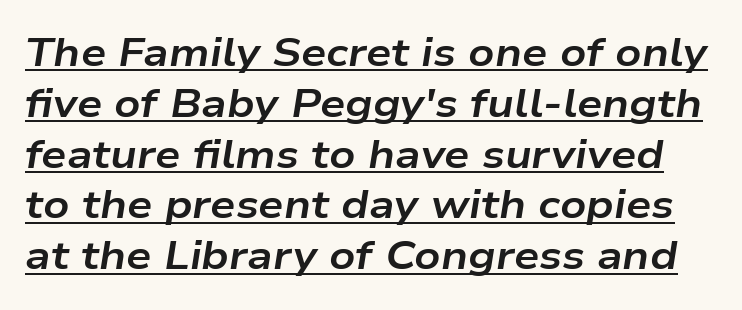
Q: Is the text bold? A: Yes.
Q: Is the text italic (slanted)? A: Yes, it leans right by about 9 degrees.
Q: Is the text underlined? A: Yes.
Q: Is the spacing between letters normal or unusually wide? A: Normal.
Q: Is the spacing between lines tight, normal or loose? A: Normal.
Q: Width (condensed, normal, or wide)? A: Wide.
Q: Stroke contrast? A: Low.
Q: x-height? A: Medium.
Q: Monospaced? A: No.
